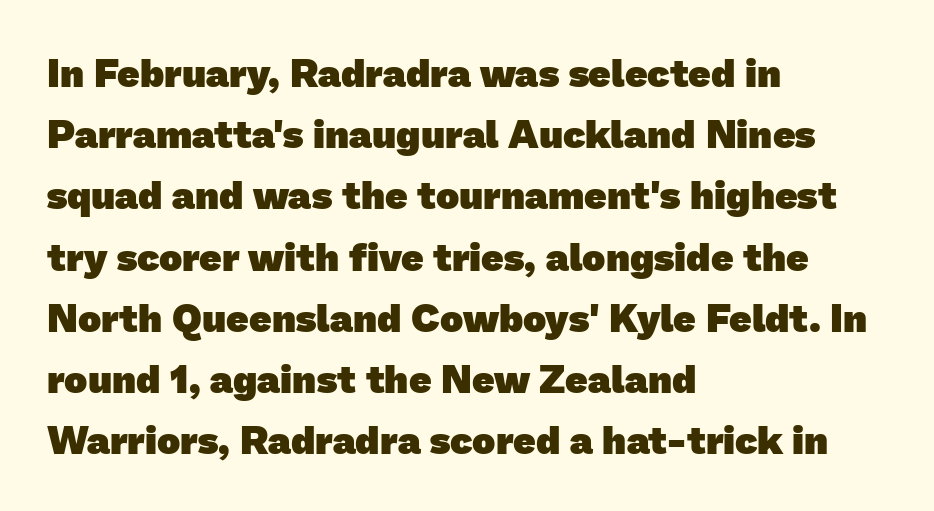
Line starts are locked; line ends wander. Type style note: lacks serifs. Heavy, bold letterforms. Does extra space separate the letters? No, they use regular spacing. Honestly, the row spacing looks completely unremarkable.
